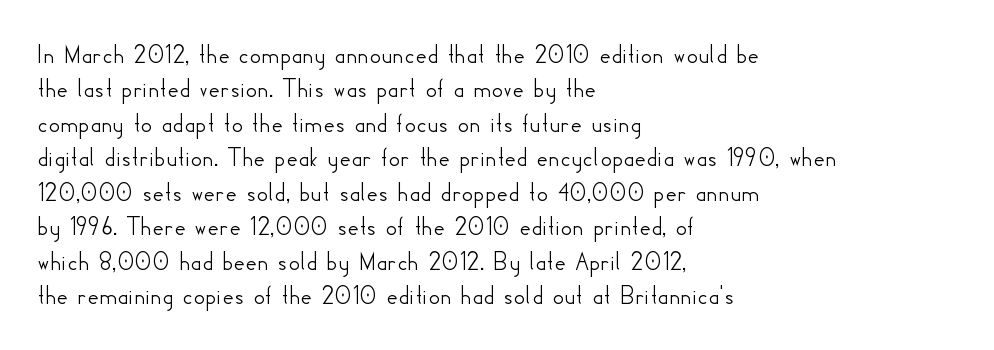
{"serif": "no", "italic": "no", "width": "normal", "stroke_contrast": "low", "x_height": "small", "monospaced": "no", "underline": "no", "align": "left", "line_spacing_ratio": 1.23, "letter_spacing": "normal", "letter_spacing_em": 0.0, "glyph_px": 28}
